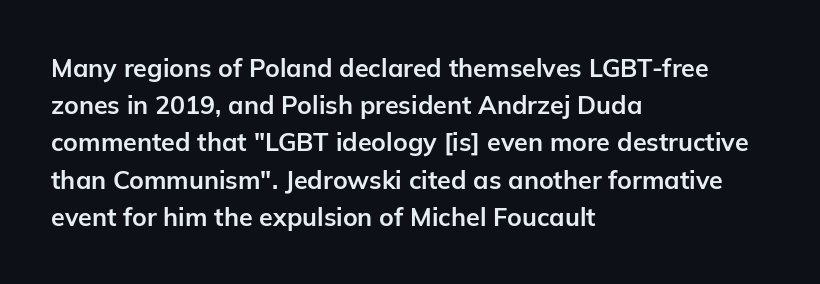
Q: Is the text bold? A: Yes.
Q: Is the text italic (slanted)? A: No, it is upright.
Q: Is the text underlined? A: No.
Q: How is the paragraph aligned? A: Left-aligned.
Q: Is the spacing between letters normal or unusually wide? A: Normal.
Q: Is the spacing between lines tight, normal or loose? A: Normal.
